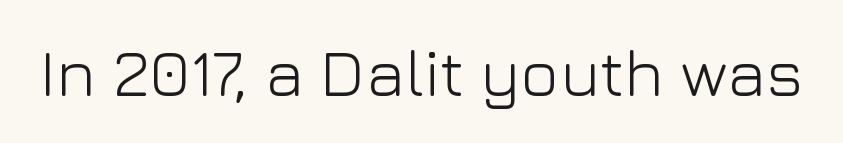
Type without underlining. Stem width sits at or under what a default text font uses. Think of a printed novel: that variable character pitch is what you see here. This is sans-serif lettering, the kind often seen on screens and signage.
